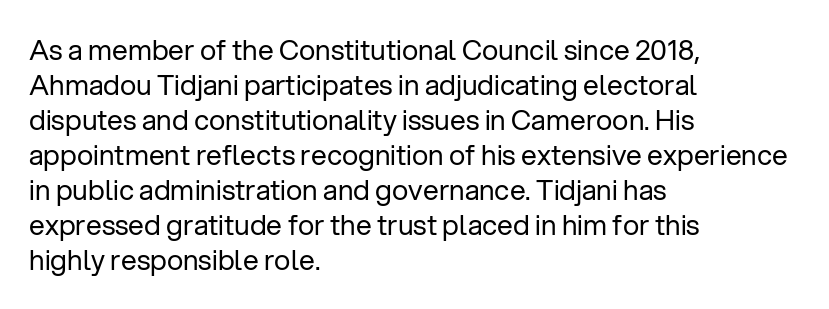
The image shows 28 px regular-weight sans-serif type, upright; set left-aligned, normal line spacing (1.25x), normal letter spacing, not underlined; low stroke contrast and a medium x-height.
